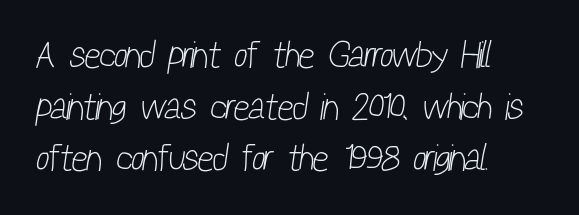
Q: Is the text bold? A: No.
Q: Is the typeface a serif or a sans-serif typeface? A: Sans-serif.
Q: Is the text underlined? A: No.
Q: How is the paragraph aligned? A: Left-aligned.
Q: Is the spacing between letters normal or unusually wide? A: Normal.
Q: Is the spacing between lines tight, normal or loose? A: Normal.
Q: Width (condensed, normal, or wide)? A: Condensed.
Q: Stroke contrast? A: Low.
Q: x-height? A: Medium.
Q: Monospaced? A: No.
